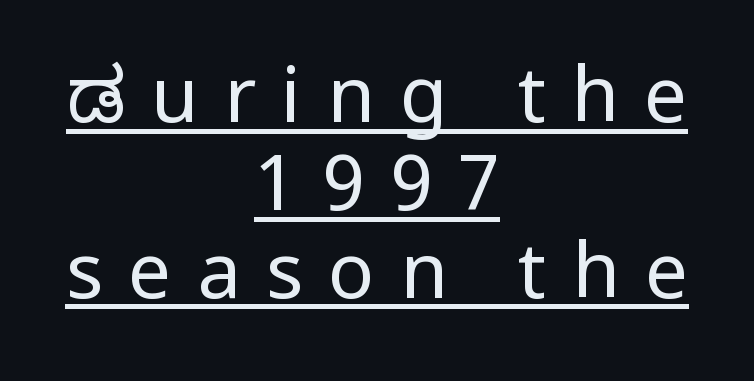
The image shows 77 px regular-weight sans-serif type, upright; set centered, tight line spacing (1.14x), unusually wide letter spacing (+0.33 em), underlined; low stroke contrast and a medium x-height.
